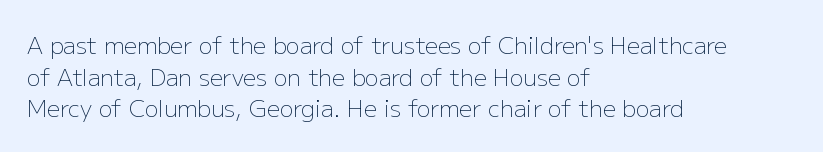
{"italic": "no", "bold": "no", "underline": "no", "align": "left", "line_spacing": "normal", "line_spacing_ratio": 1.37, "letter_spacing": "normal", "letter_spacing_em": 0.0, "glyph_px": 23}
